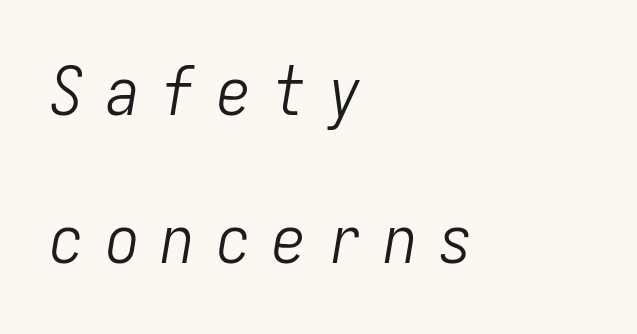
The image shows 67 px light, condensed type, italic (leaning right), monospaced; set left-aligned, loose line spacing (2.21x), unusually wide letter spacing (+0.33 em), not underlined; low stroke contrast and a medium x-height.
